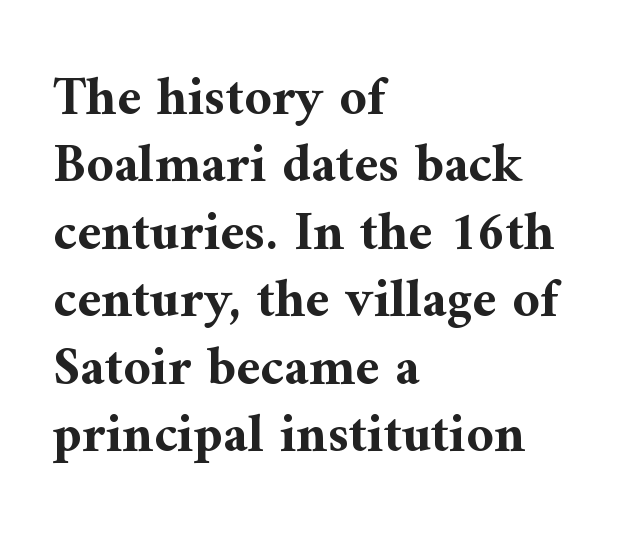
{"serif": "yes", "italic": "no", "bold": "yes", "weight": "bold", "width": "normal", "stroke_contrast": "medium", "x_height": "medium", "monospaced": "no", "underline": "no", "align": "left", "line_spacing": "normal", "line_spacing_ratio": 1.25, "letter_spacing": "normal", "letter_spacing_em": 0.0, "glyph_px": 54}
